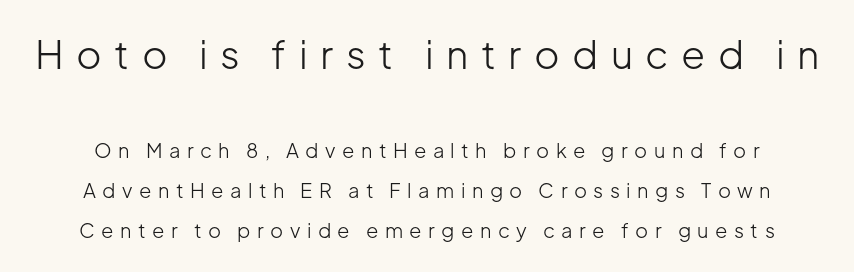
What's the leading like? Stretched, with rows far apart. The passage shown has open, widely tracked lettering throughout. Any mark beneath the type? The region is blank. The passage shown is typed in a proportional face where columns would drift. Summary of weight: not heavy and not bold.
